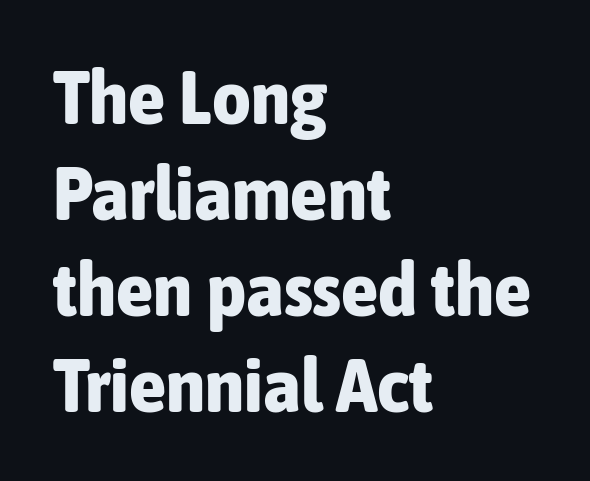
{"serif": "no", "italic": "no", "bold": "yes", "weight": "bold", "width": "condensed", "stroke_contrast": "low", "x_height": "medium", "monospaced": "no", "underline": "no", "align": "left", "line_spacing": "normal", "line_spacing_ratio": 1.28, "letter_spacing": "normal", "letter_spacing_em": 0.0, "glyph_px": 75}
